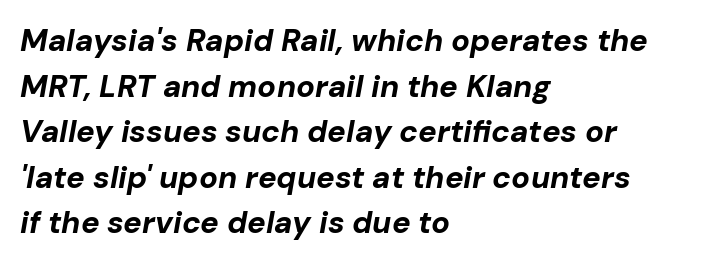
The face used here has the dense, thick strokes of a bold. These lines stack with their left ends in a neat column. This is oblique type, the kind used for emphasis or titles. Descender tails drop into unmarked territory.
